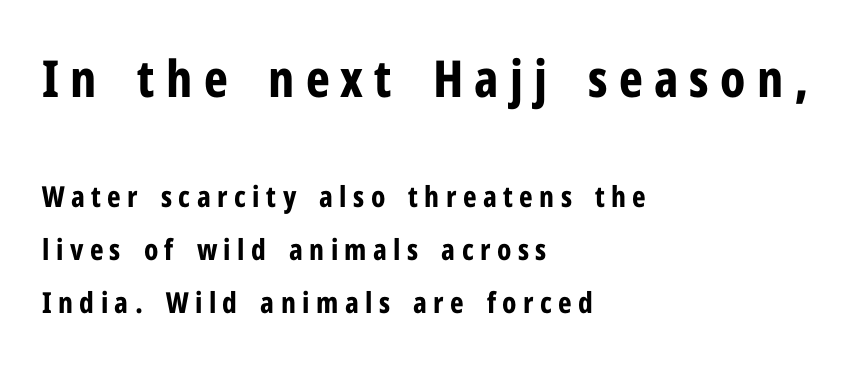
Q: Is the text bold? A: Yes.
Q: Is the text italic (slanted)? A: No, it is upright.
Q: Is the typeface a serif or a sans-serif typeface? A: Sans-serif.
Q: Is the text underlined? A: No.
Q: How is the paragraph aligned? A: Left-aligned.
Q: Is the spacing between letters normal or unusually wide? A: Unusually wide.
Q: Which block of text is set in a larger size, the first (top) or the second (bottom)? A: The first (top) one.
Q: Width (condensed, normal, or wide)? A: Condensed.
Q: Stroke contrast? A: Low.
Q: x-height? A: Medium.
Q: Monospaced? A: No.
